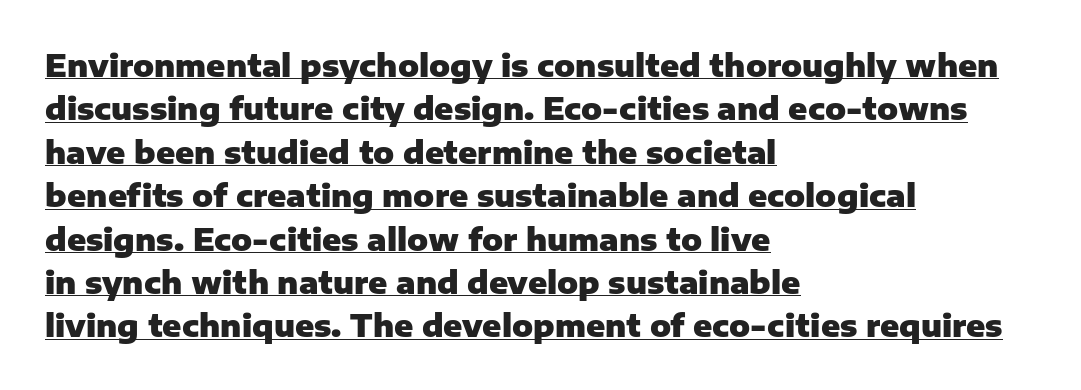
Character widths vary here, with narrow letters taking less room than wide ones. This is underlined copy, the kind a proofreader might mark for attention. Short and long lines alike share a common starting point at left. Typographically, this falls in the sans-serif category. Vertical spacing — default.
